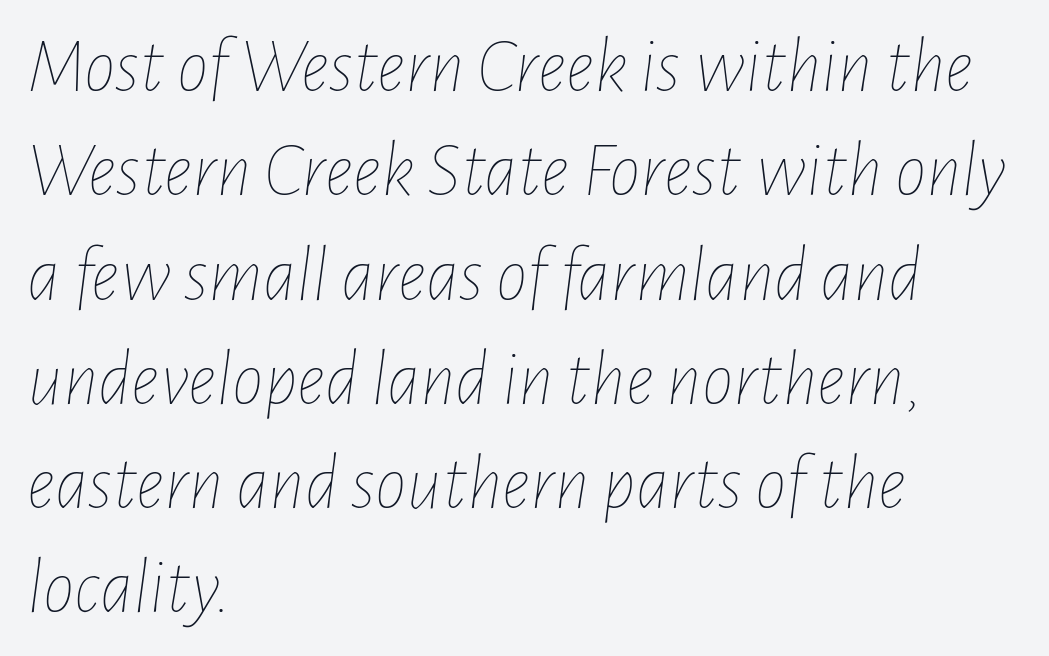
The image shows 79 px thin, condensed type, italic (leaning right); set left-aligned, normal line spacing (1.32x), normal letter spacing, not underlined; low stroke contrast and a medium x-height.
